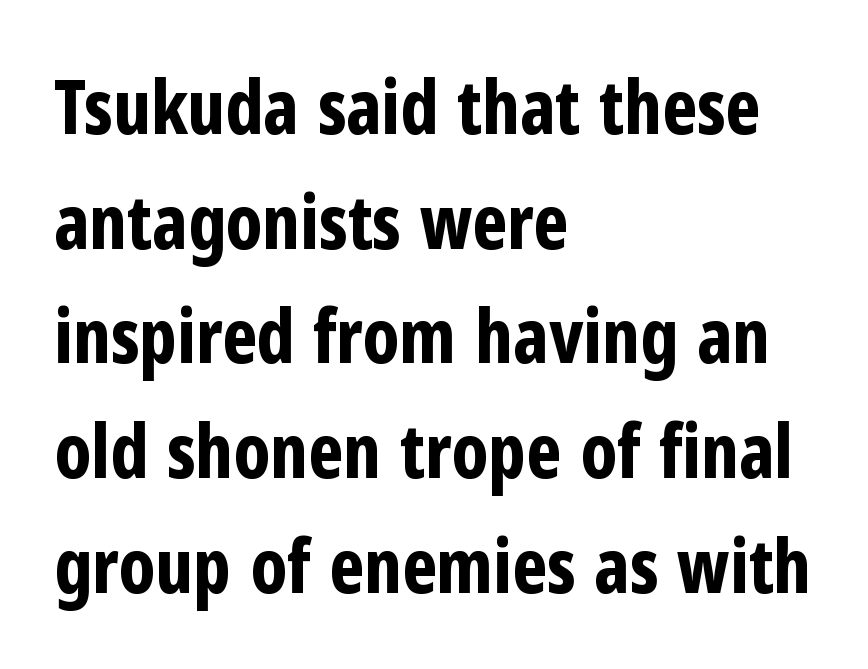
{"serif": "no", "italic": "no", "bold": "yes", "weight": "bold", "width": "condensed", "stroke_contrast": "low", "x_height": "medium", "monospaced": "no", "underline": "no", "align": "left", "line_spacing": "normal", "line_spacing_ratio": 1.55, "letter_spacing": "normal", "letter_spacing_em": 0.0, "glyph_px": 74}
